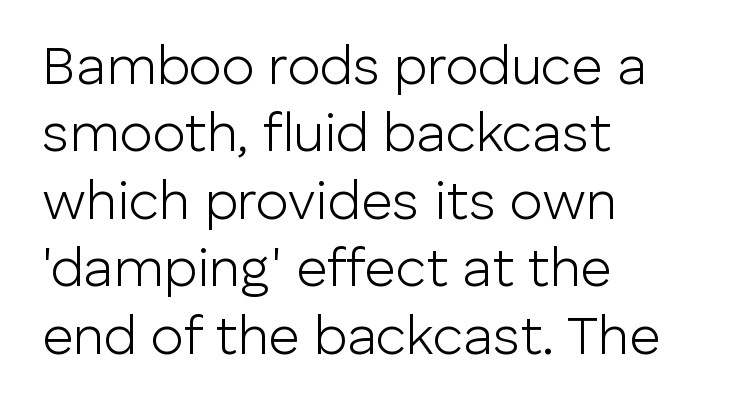
Q: Is the text bold? A: No.
Q: Is the text italic (slanted)? A: No, it is upright.
Q: Is the typeface a serif or a sans-serif typeface? A: Sans-serif.
Q: Is the text underlined? A: No.
Q: How is the paragraph aligned? A: Left-aligned.
Q: Is the spacing between letters normal or unusually wide? A: Normal.
Q: Is the spacing between lines tight, normal or loose? A: Normal.
Q: Width (condensed, normal, or wide)? A: Normal.
Q: Stroke contrast? A: Low.
Q: x-height? A: Medium.
Q: Monospaced? A: No.
